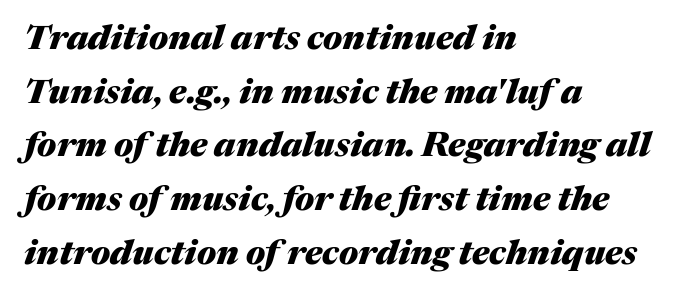
The image shows 34 px heavy type, italic (leaning right); set left-aligned, normal line spacing (1.58x), normal letter spacing, not underlined; medium stroke contrast and a medium x-height.
